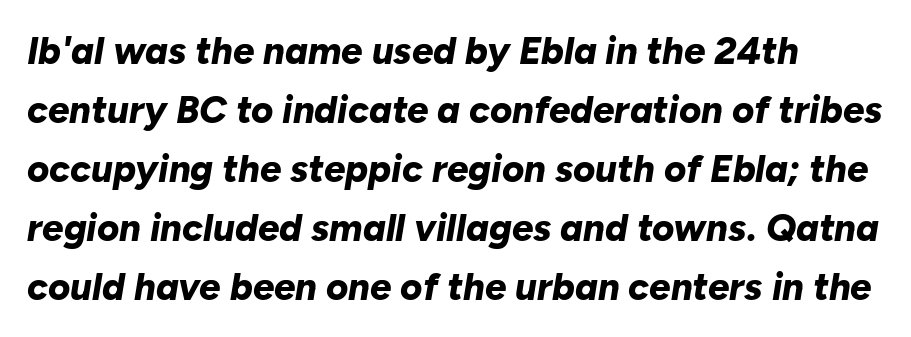
The image shows 38 px bold type, italic (leaning right); set normal line spacing (1.55x), normal letter spacing, not underlined; low stroke contrast and a medium x-height.
